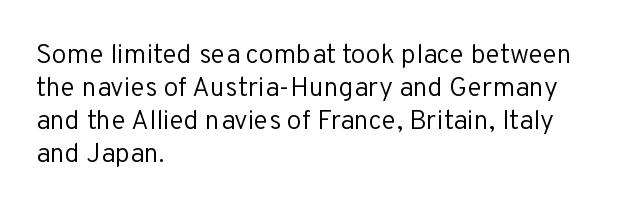
{"italic": "no", "bold": "no", "underline": "no", "align": "left", "line_spacing_ratio": 1.22, "letter_spacing": "normal", "letter_spacing_em": 0.0, "glyph_px": 27}
